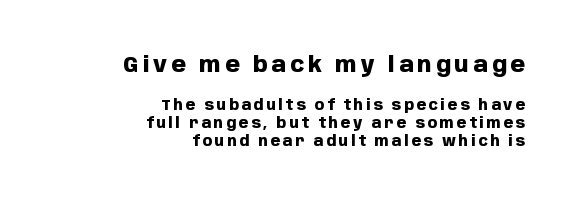
{"italic": "no", "bold": "yes", "underline": "no", "align": "right", "line_spacing": "normal", "line_spacing_ratio": 1.27, "larger_block": "first", "size_ratio": 1.5, "glyph_px": 21}
